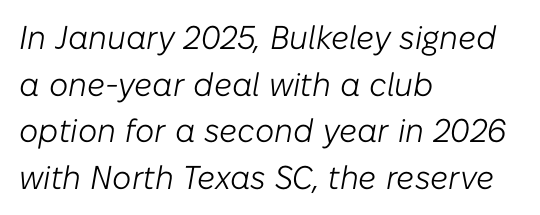
The image shows 33 px light type, italic (leaning right); set left-aligned, normal line spacing (1.41x), normal letter spacing, not underlined; low stroke contrast and a medium x-height.
